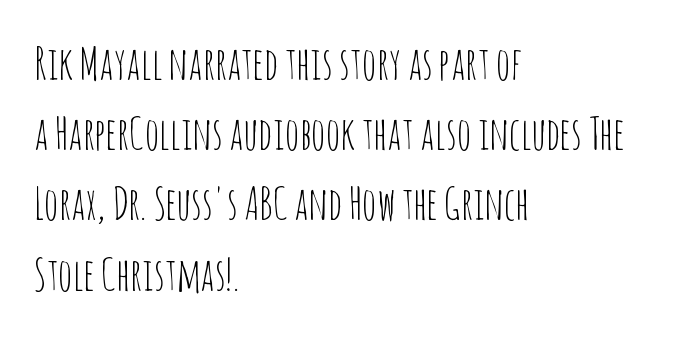
Q: Is the text bold? A: No.
Q: Is the text italic (slanted)? A: No, it is upright.
Q: Is the typeface a serif or a sans-serif typeface? A: Sans-serif.
Q: Is the text underlined? A: No.
Q: How is the paragraph aligned? A: Left-aligned.
Q: Is the spacing between letters normal or unusually wide? A: Normal.
Q: Is the spacing between lines tight, normal or loose? A: Normal.
Q: Width (condensed, normal, or wide)? A: Condensed.
Q: Stroke contrast? A: Low.
Q: x-height? A: Large.
Q: Monospaced? A: No.
